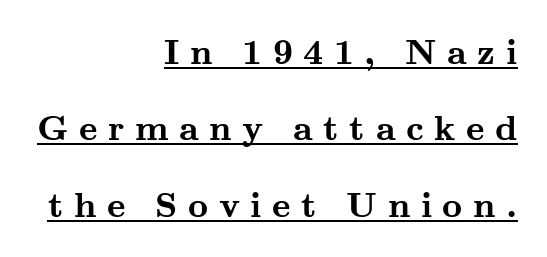
The image shows 35 px semibold, wide serif type, upright; set right-aligned, loose line spacing (2.18x), unusually wide letter spacing (+0.3 em), underlined; medium stroke contrast and a small x-height.
